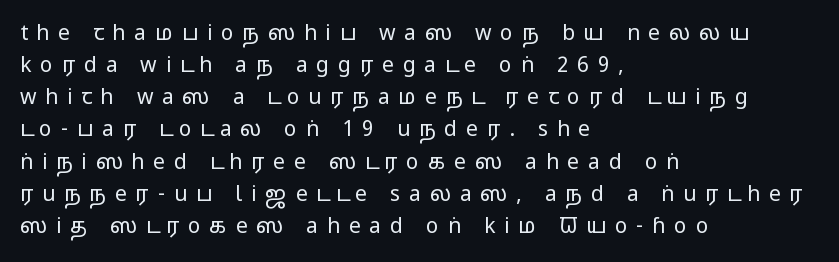
Unmarked baselines from the first word to the last. The passage shown has open, widely tracked lettering throughout. Evenly set lines give the paragraph a standard silhouette. Is the stroke heavy? The answer is a plain regular-or-lighter. Line beginnings align vertically; line endings do not. Ordinary non-slanted type is in use.
